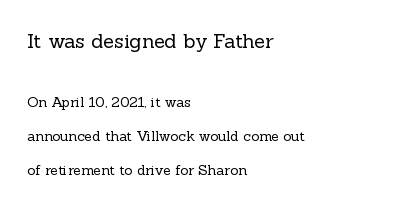
{"italic": "no", "bold": "no", "underline": "no", "align": "left", "line_spacing": "loose", "line_spacing_ratio": 2.43, "letter_spacing": "normal", "letter_spacing_em": 0.0, "larger_block": "first", "size_ratio": 1.43, "glyph_px": 20}
